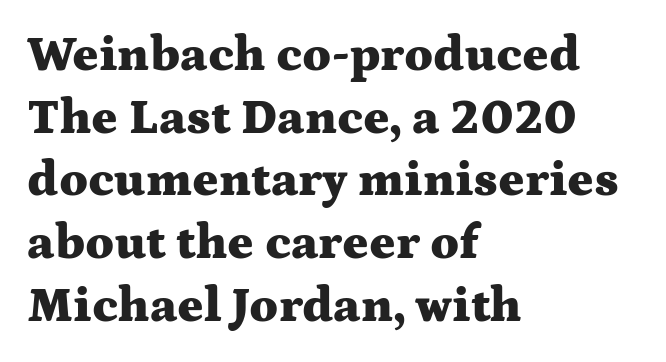
Proportional: the letters do not fall into vertical columns. Quick note: underline off. Every letter is thick-stroked: bold, no question. The leading is moderate, giving the passage an even texture. I'd call this a serif setting — the letters wear small feet.
